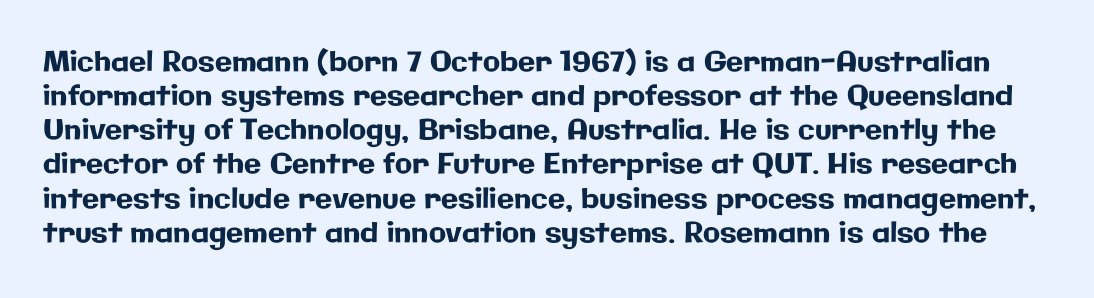
The image shows 28 px sans-serif type, upright; set line spacing 1.22x, normal letter spacing, not underlined; low stroke contrast and a medium x-height.
